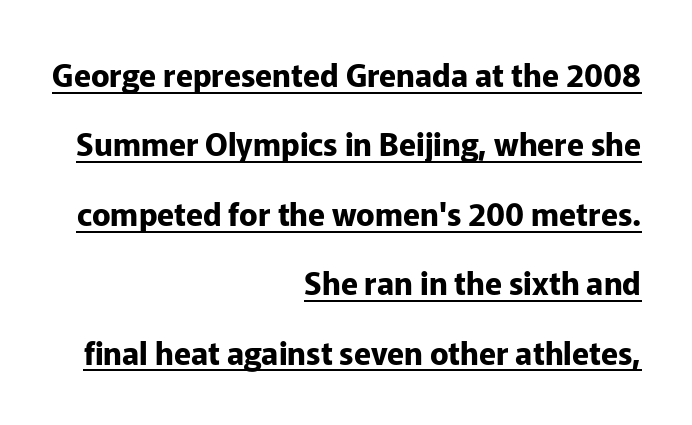
The rendering uses a large line-height, opening up the rows. Looks like regular typesetting: each glyph gets only the width it needs. The face used here is a sans, in the tradition of grotesques and geometrics. Posture: vertical.
